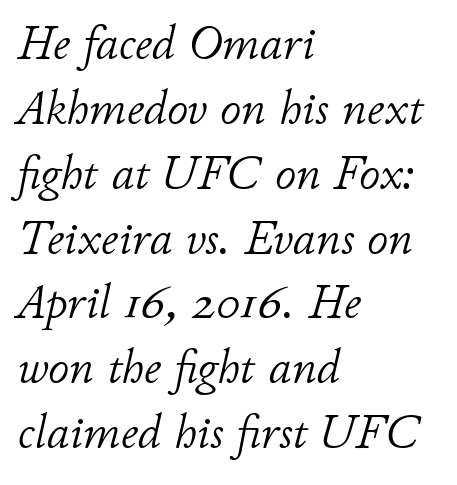
{"italic": "yes", "lean": "right", "slant_degrees": 11, "bold": "no", "weight": "light", "width": "normal", "stroke_contrast": "low", "x_height": "small", "monospaced": "no", "underline": "no", "align": "left", "line_spacing": "normal", "line_spacing_ratio": 1.38, "letter_spacing": "normal", "letter_spacing_em": 0.0, "glyph_px": 47}
